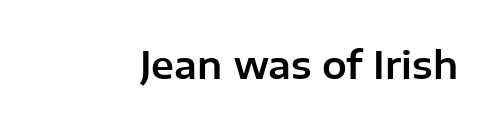
The image shows 37 px sans-serif type, upright; set normal letter spacing, not underlined; low stroke contrast and a medium x-height.
